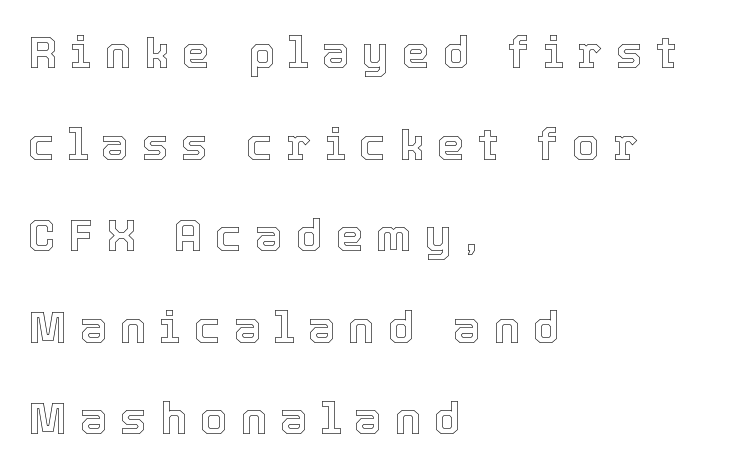
Q: Is the text italic (slanted)? A: No, it is upright.
Q: Is the text underlined? A: No.
Q: How is the paragraph aligned? A: Left-aligned.
Q: Is the spacing between letters normal or unusually wide? A: Unusually wide.
Q: Is the spacing between lines tight, normal or loose? A: Loose.
Q: Width (condensed, normal, or wide)? A: Normal.
Q: x-height? A: Medium.
Q: Monospaced? A: No.
